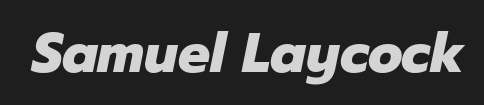
The image shows 56 px heavy type, italic (leaning right); set normal letter spacing, not underlined; low stroke contrast and a medium x-height.
